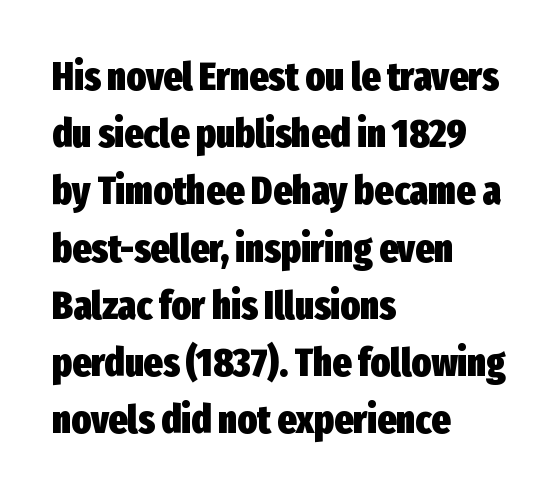
The image shows 40 px heavy, condensed sans-serif type, upright; set left-aligned, normal line spacing (1.43x), normal letter spacing, not underlined; low stroke contrast and a medium x-height.
